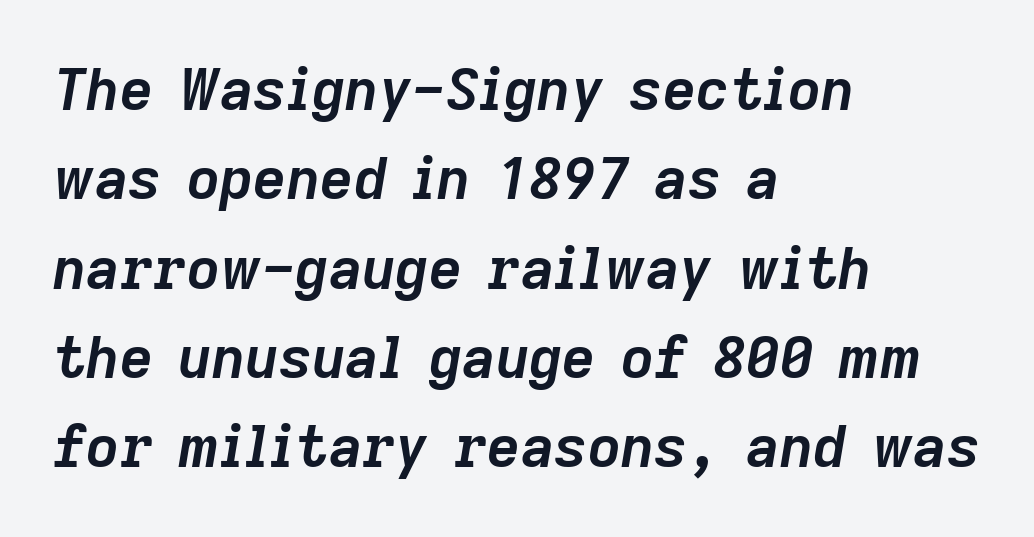
The space between consecutive lines is moderate. Standard letterfit; no display-style spreading of the glyphs. Yep, that's italic — everything's leaning. The text block is weighted toward the left margin, trailing off unevenly rightward. Has an underline been added? It has not.
